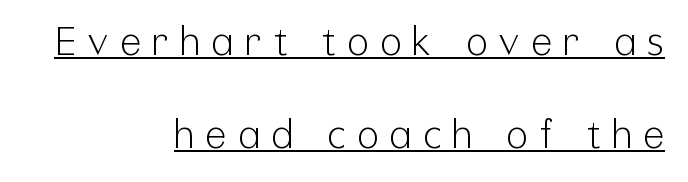
{"serif": "no", "italic": "no", "bold": "no", "weight": "light", "width": "condensed", "stroke_contrast": "low", "x_height": "medium", "monospaced": "no", "underline": "yes", "align": "right", "line_spacing": "loose", "line_spacing_ratio": 2.32, "letter_spacing": "wide", "letter_spacing_em": 0.28, "glyph_px": 40}
